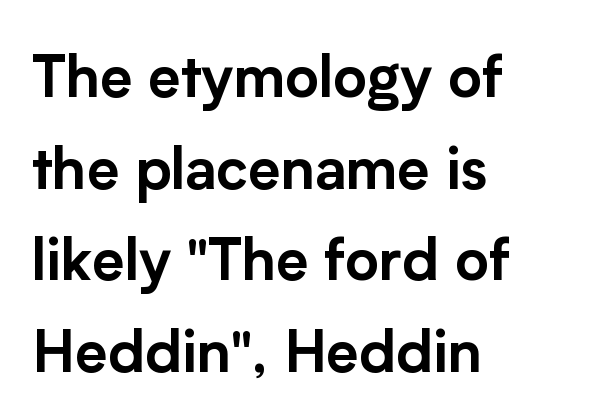
In terms of posture, this sample is upright. These lines are composed in type without serifs. A typesetter would call this leading conventional body-copy spacing. Leftover space on each line is placed entirely after the last word. A typesetter would call this zero additional tracking.
